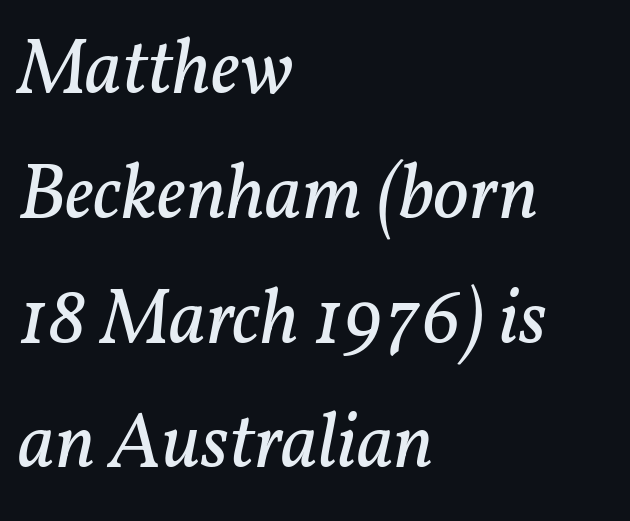
The rendering anchors every line to the left-hand side. Compared with a typical body face, this is equally light or lighter still. Look at the tracking — it's just the regular setting, nothing added. The characters display serif detailing at their extremities. Underlining? Definitely not there. Every character sits at an angle, as italics do.
